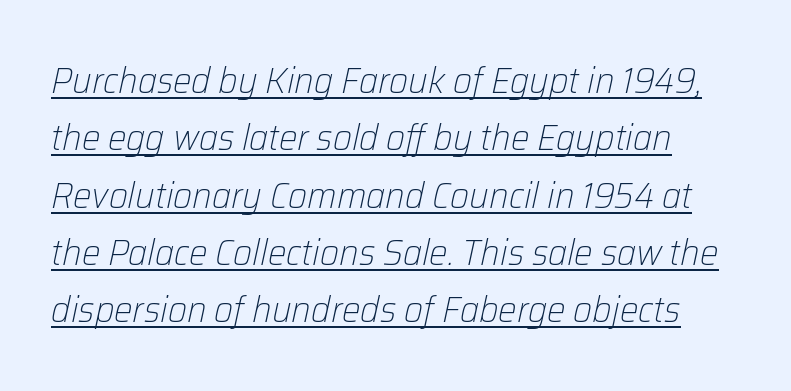
The block of text has a typical density, with ordinary space between rows. This is not heavy type; no bold has been used. Notice how a bar underscores the lettering throughout. Designer's note — italics engaged. These lines are rendered in a variable-pitch font. The line texture is even and compact thanks to regular tracking.
